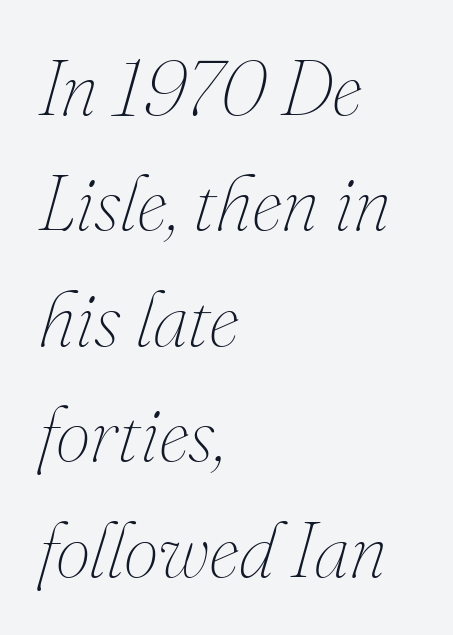
The text carries the slant typical of an italic or oblique font. Notice how descenders clear the ascenders below comfortably — that's standard leading. Clear beneath every line of the passage. A light-to-regular cut is what we see here.
